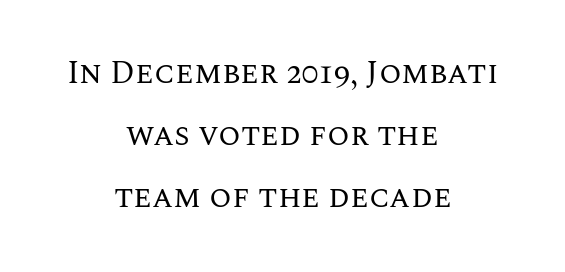
The image shows 32 px regular-weight type, upright; set centered, loose line spacing (1.94x), normal letter spacing, not underlined; medium stroke contrast and a large x-height.
